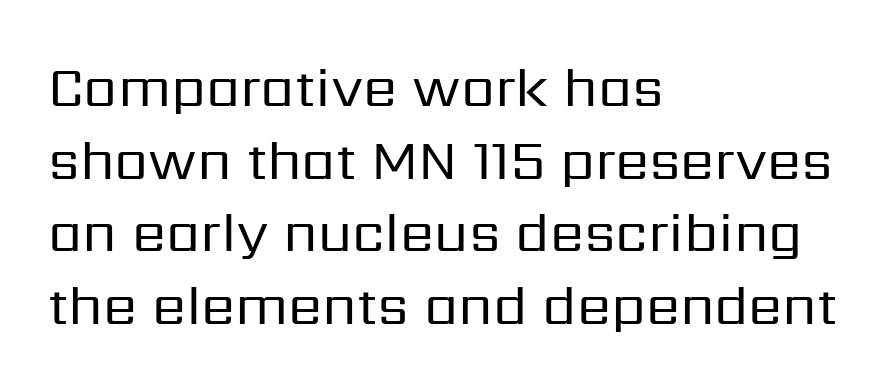
The image shows 55 px regular-weight sans-serif type, upright; set left-aligned, normal line spacing (1.32x), normal letter spacing, not underlined; low stroke contrast and a medium x-height.
